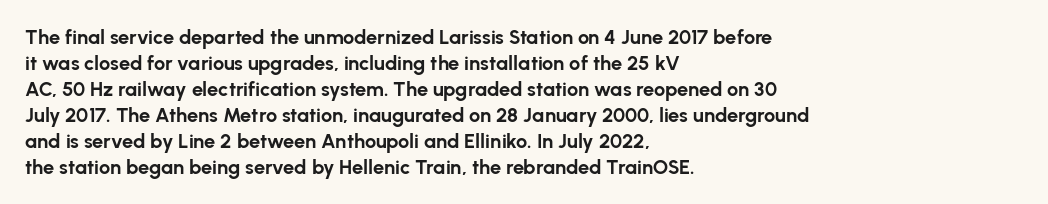
{"italic": "no", "bold": "yes", "underline": "no", "align": "left", "line_spacing": "normal", "line_spacing_ratio": 1.3, "letter_spacing": "normal", "letter_spacing_em": 0.0, "glyph_px": 20}
